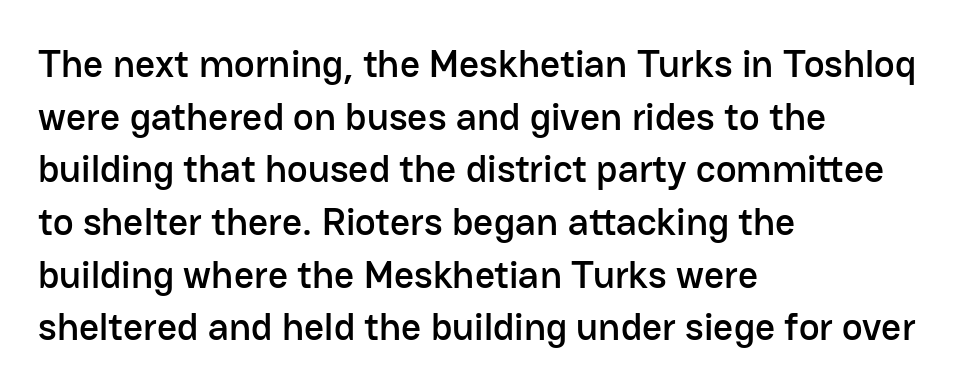
The image shows 39 px sans-serif type, upright; set left-aligned, normal line spacing (1.35x), normal letter spacing, not underlined; low stroke contrast and a medium x-height.
